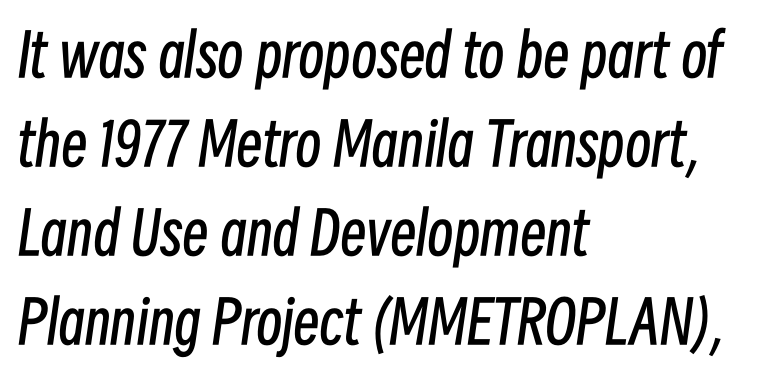
{"italic": "yes", "lean": "right", "slant_degrees": 8, "bold": "no", "weight": "regular", "width": "condensed", "stroke_contrast": "low", "x_height": "medium", "monospaced": "no", "underline": "no", "align": "left", "line_spacing": "normal", "line_spacing_ratio": 1.51, "letter_spacing": "normal", "letter_spacing_em": 0.0, "glyph_px": 59}
